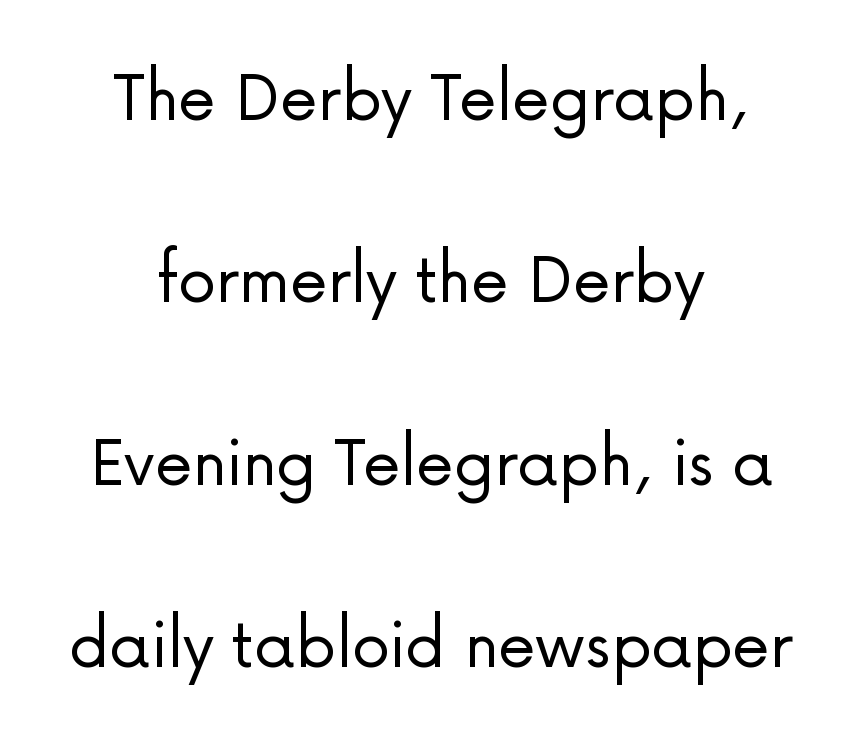
Q: Is the text bold? A: No.
Q: Is the text italic (slanted)? A: No, it is upright.
Q: Is the typeface a serif or a sans-serif typeface? A: Sans-serif.
Q: Is the text underlined? A: No.
Q: How is the paragraph aligned? A: Centered.
Q: Is the spacing between letters normal or unusually wide? A: Normal.
Q: Is the spacing between lines tight, normal or loose? A: Loose.
Q: Width (condensed, normal, or wide)? A: Normal.
Q: Stroke contrast? A: Low.
Q: x-height? A: Medium.
Q: Monospaced? A: No.
